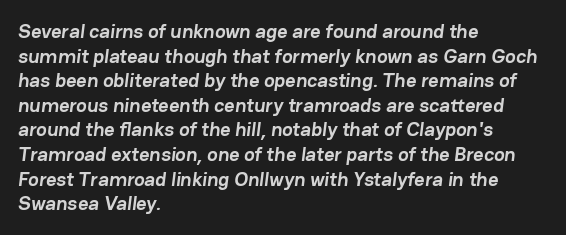
Q: Is the text bold? A: Yes.
Q: Is the text underlined? A: No.
Q: How is the paragraph aligned? A: Left-aligned.
Q: Is the spacing between letters normal or unusually wide? A: Normal.
